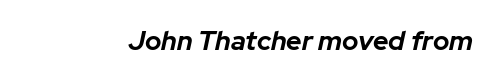
{"italic": "yes", "lean": "right", "slant_degrees": 12, "bold": "yes", "underline": "no", "letter_spacing": "normal", "letter_spacing_em": 0.0, "glyph_px": 27}
